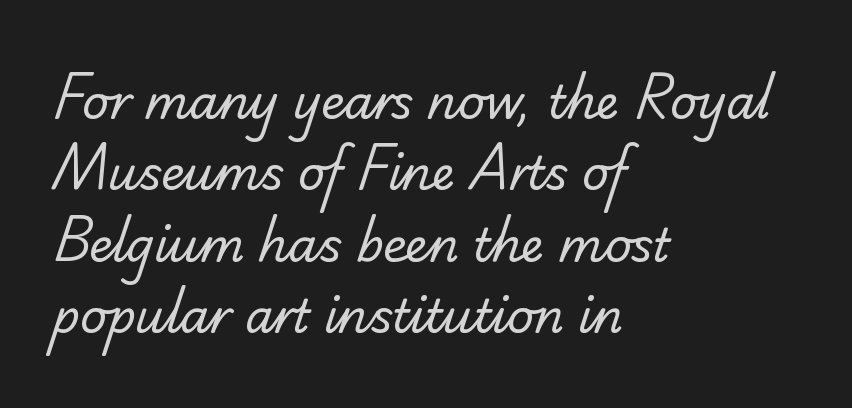
Nobody drew a line under any word here. The glyphs in this specimen are seriffed. Vertically, the passage feels balanced, rows spaced as you'd expect. The passage shown is not bold in any degree.
